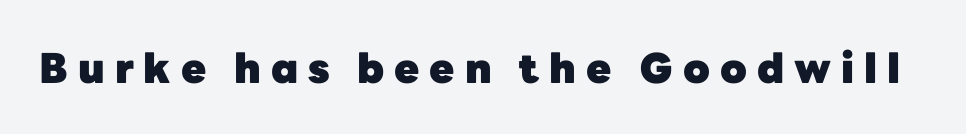
{"serif": "no", "italic": "no", "bold": "yes", "weight": "heavy", "width": "normal", "stroke_contrast": "low", "x_height": "medium", "monospaced": "no", "underline": "no", "letter_spacing": "wide", "letter_spacing_em": 0.24, "glyph_px": 41}
